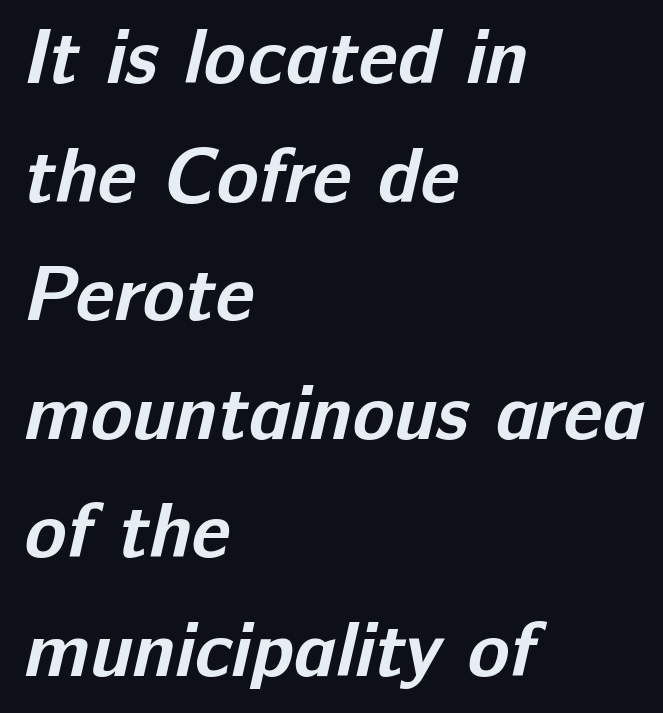
{"serif": "no", "bold": "yes", "weight": "bold", "width": "normal", "stroke_contrast": "low", "x_height": "medium", "monospaced": "no", "underline": "no", "align": "left", "line_spacing": "normal", "line_spacing_ratio": 1.54, "letter_spacing": "normal", "letter_spacing_em": 0.0, "glyph_px": 77}
